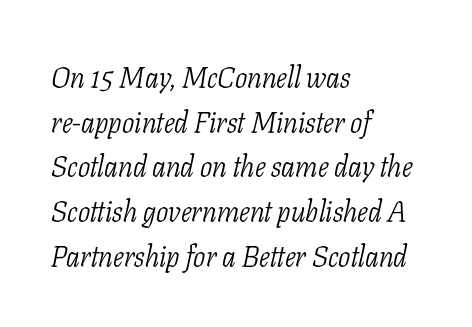
{"serif": "yes", "italic": "yes", "lean": "right", "slant_degrees": 11, "bold": "no", "weight": "light", "width": "condensed", "stroke_contrast": "low", "x_height": "medium", "monospaced": "no", "underline": "no", "align": "left", "line_spacing": "normal", "line_spacing_ratio": 1.54, "letter_spacing": "normal", "letter_spacing_em": 0.0, "glyph_px": 29}
